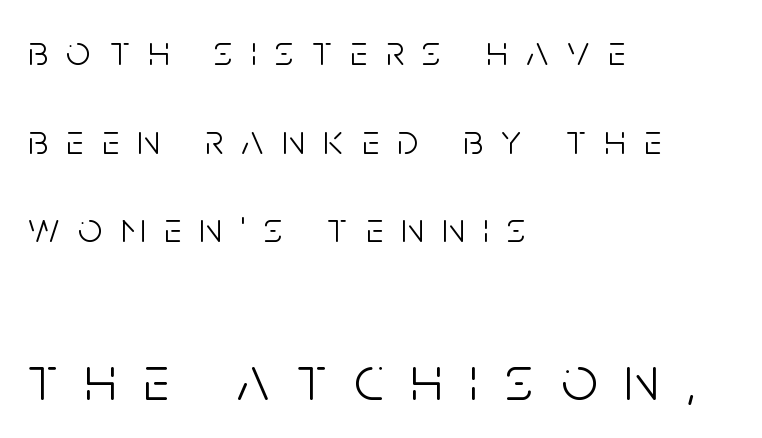
Think of a printed novel: that variable character pitch is what you see here. Nobody drew a line under any word here. Inter-character spacing is expanded well beyond the font's built-in metrics. Airy leading.
